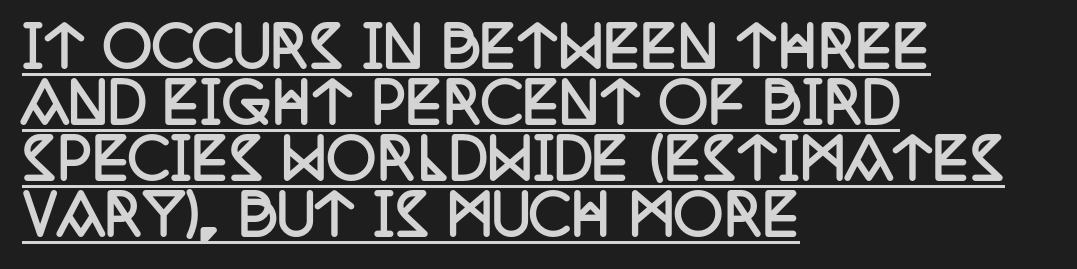
No extra tracking has been applied to these lines. You can tell it's not italic because the verticals are truly vertical. Character widths vary here, with narrow letters taking less room than wide ones. These lines are set flush left with a ragged right edge.
